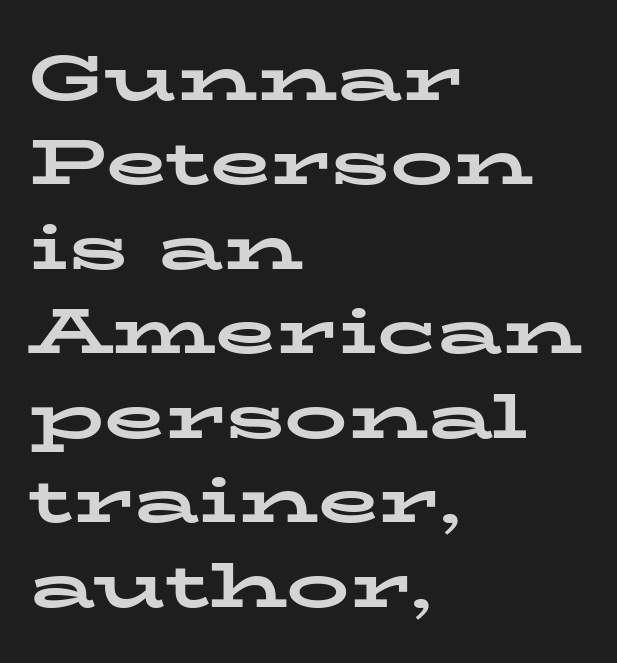
The image shows 63 px bold, wide serif type, upright; set left-aligned, normal line spacing (1.34x), normal letter spacing, not underlined; low stroke contrast and a medium x-height.
